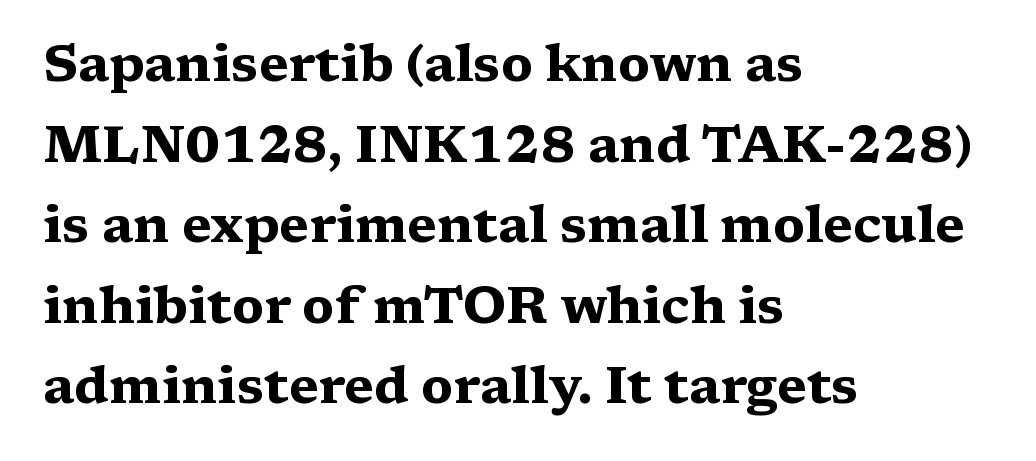
The image shows 51 px heavy, wide serif type, upright; set left-aligned, normal line spacing (1.58x), normal letter spacing, not underlined; medium stroke contrast and a medium x-height.
